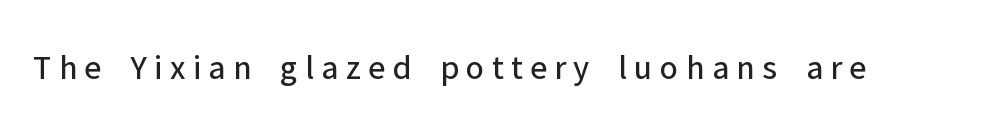
The image shows 35 px regular-weight sans-serif type, upright; set unusually wide letter spacing (+0.21 em), not underlined; low stroke contrast and a medium x-height.
